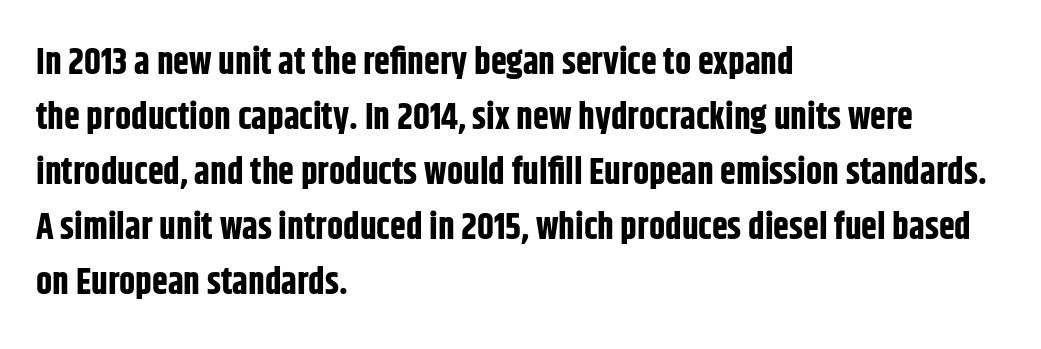
{"serif": "no", "italic": "no", "bold": "yes", "weight": "bold", "width": "condensed", "stroke_contrast": "low", "x_height": "large", "monospaced": "no", "underline": "no", "align": "left", "line_spacing": "normal", "line_spacing_ratio": 1.53, "letter_spacing": "normal", "letter_spacing_em": 0.0, "glyph_px": 36}
